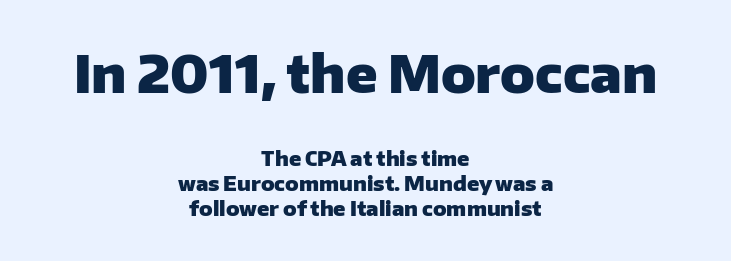
Layout note: lines centered. Honestly, the letter spacing is just normal — you wouldn't notice it. Italic: no, the glyphs are upright roman. Line spacing here is normal. This is heavy type, rendered in bold.
